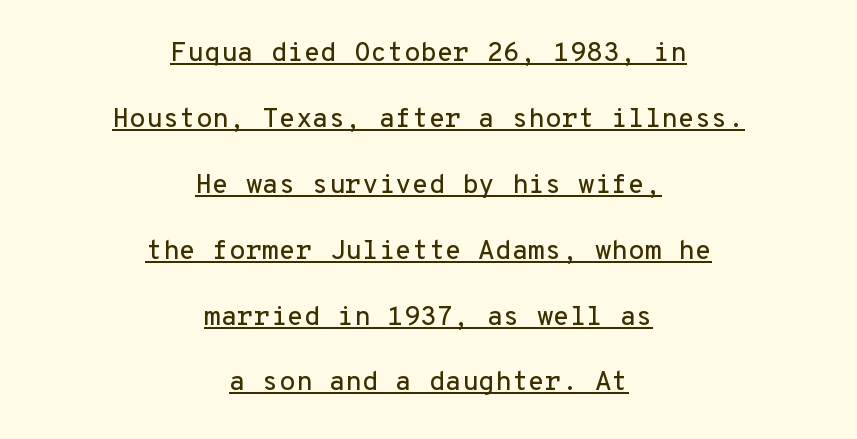
The image shows 27 px text type, upright; set centered, loose line spacing (2.44x), normal letter spacing, underlined.
